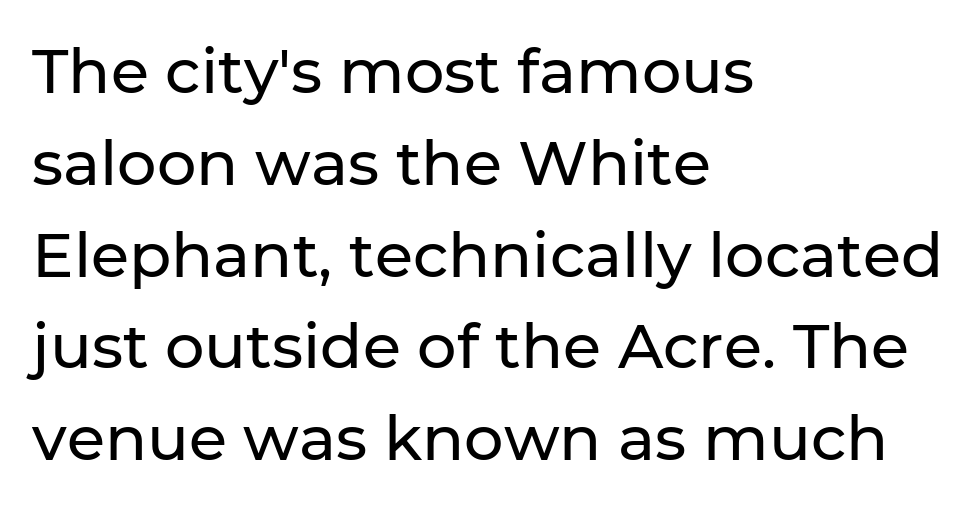
The rendering uses natural spacing where letterforms have individual widths. The gaps between neighbouring characters are ordinary and unremarkable. Classification — sans serif. Decoration check: the copy has no underline.
